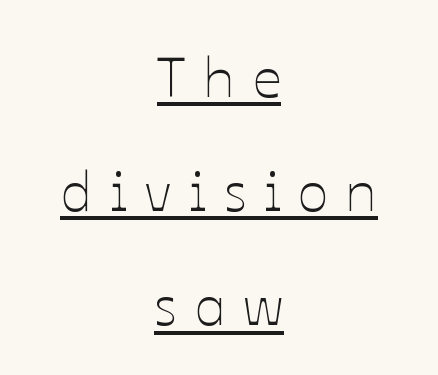
{"italic": "no", "bold": "no", "weight": "thin", "width": "normal", "stroke_contrast": "low", "x_height": "medium", "monospaced": "no", "underline": "yes", "align": "center", "line_spacing": "loose", "line_spacing_ratio": 2.04, "letter_spacing": "wide", "letter_spacing_em": 0.31, "glyph_px": 56}
